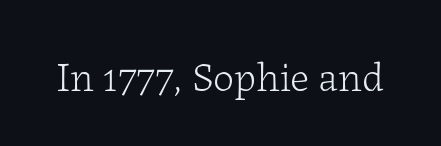
Q: Is the text bold? A: No.
Q: Is the text italic (slanted)? A: No, it is upright.
Q: Is the typeface a serif or a sans-serif typeface? A: Serif.
Q: Is the text underlined? A: No.
Q: Is the spacing between letters normal or unusually wide? A: Normal.
Q: Width (condensed, normal, or wide)? A: Normal.
Q: Stroke contrast? A: Low.
Q: x-height? A: Medium.
Q: Monospaced? A: No.
